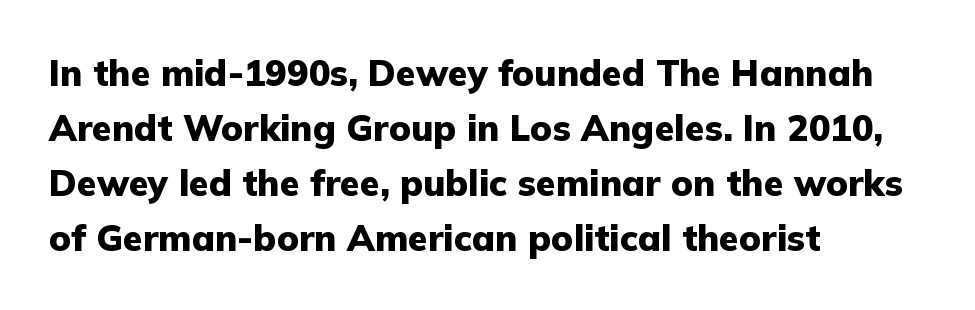
The image shows 36 px heavy sans-serif type, upright; set left-aligned, normal line spacing (1.53x), normal letter spacing, not underlined; low stroke contrast and a medium x-height.
